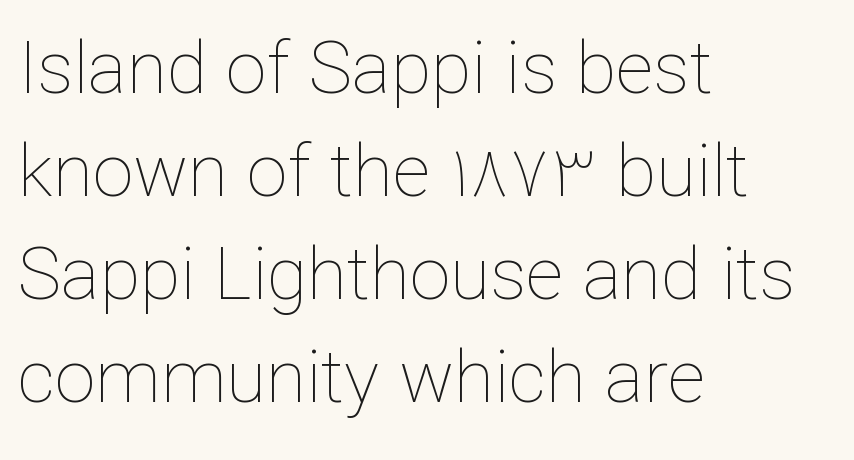
Q: Is the text bold? A: No.
Q: Is the text italic (slanted)? A: No, it is upright.
Q: Is the text underlined? A: No.
Q: How is the paragraph aligned? A: Left-aligned.
Q: Is the spacing between letters normal or unusually wide? A: Normal.
Q: Is the spacing between lines tight, normal or loose? A: Normal.
Q: Width (condensed, normal, or wide)? A: Normal.
Q: Stroke contrast? A: Low.
Q: x-height? A: Medium.
Q: Monospaced? A: No.
